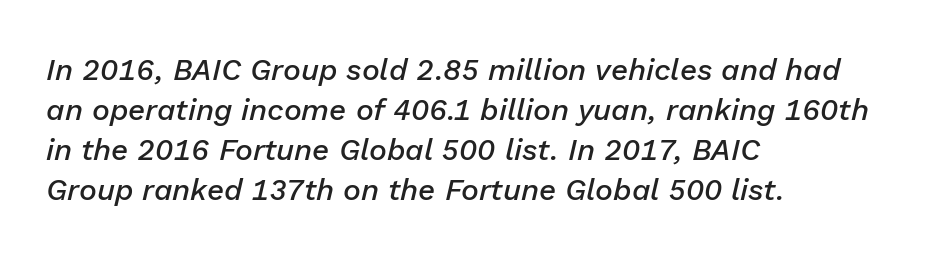
Q: Is the text bold? A: Semi-bold.
Q: Is the text italic (slanted)? A: Yes, it leans right by about 13 degrees.
Q: Is the text underlined? A: No.
Q: How is the paragraph aligned? A: Left-aligned.
Q: Is the spacing between letters normal or unusually wide? A: Normal.
Q: Is the spacing between lines tight, normal or loose? A: Normal.
Q: Width (condensed, normal, or wide)? A: Normal.
Q: Stroke contrast? A: Low.
Q: x-height? A: Medium.
Q: Monospaced? A: No.
